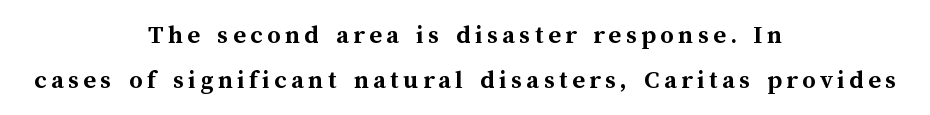
Caption: multi-line text, centered on the measure. Notice how descenders clear the ascenders below comfortably — that's standard leading. Words float on clear page, feet unadorned. This is heavy type, rendered in bold. Designer's note — italics off, roman on.
